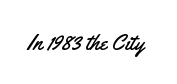
Q: Is the text italic (slanted)? A: Yes.
Q: Is the text underlined? A: No.
Q: Is the spacing between letters normal or unusually wide? A: Normal.
